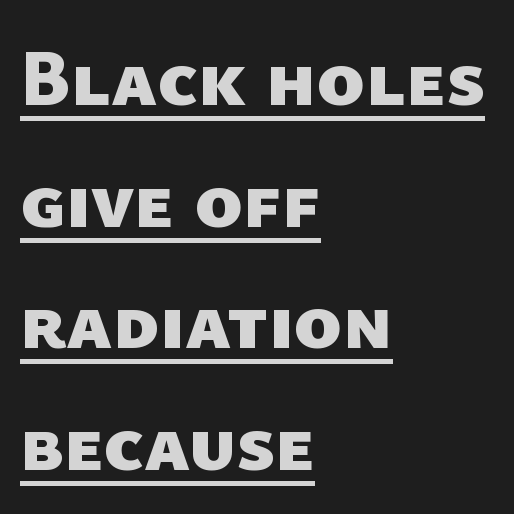
{"serif": "no", "bold": "yes", "weight": "heavy", "width": "normal", "stroke_contrast": "low", "x_height": "medium", "monospaced": "no", "underline": "yes", "align": "left", "line_spacing": "normal", "line_spacing_ratio": 1.52, "letter_spacing": "normal", "letter_spacing_em": 0.0, "glyph_px": 80}
